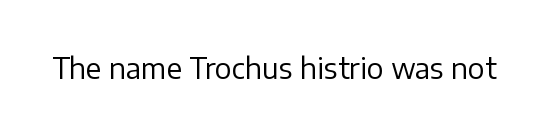
Q: Is the text bold? A: No.
Q: Is the text italic (slanted)? A: No, it is upright.
Q: Is the typeface a serif or a sans-serif typeface? A: Sans-serif.
Q: Is the text underlined? A: No.
Q: Is the spacing between letters normal or unusually wide? A: Normal.
Q: Width (condensed, normal, or wide)? A: Normal.
Q: Stroke contrast? A: Low.
Q: x-height? A: Medium.
Q: Monospaced? A: No.
